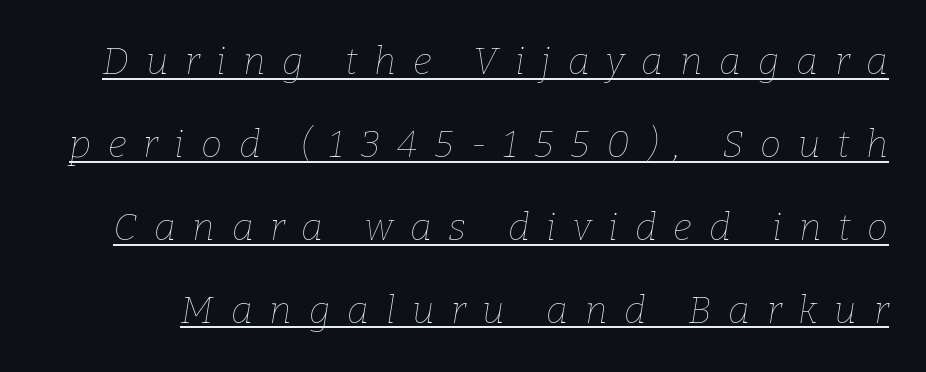
The image shows 38 px thin type, italic (leaning right); set loose line spacing (2.18x), unusually wide letter spacing (+0.44 em), underlined; low stroke contrast and a medium x-height.
